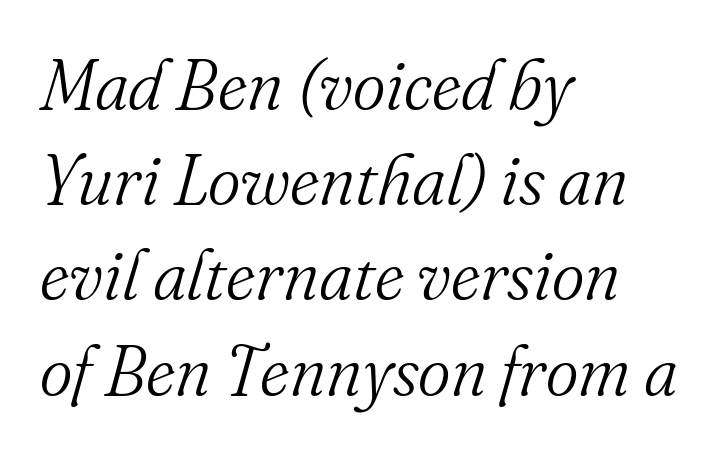
Q: Is the text bold? A: No.
Q: Is the text italic (slanted)? A: Yes, it leans right by about 16 degrees.
Q: Is the typeface a serif or a sans-serif typeface? A: Serif.
Q: Is the text underlined? A: No.
Q: How is the paragraph aligned? A: Left-aligned.
Q: Is the spacing between letters normal or unusually wide? A: Normal.
Q: Is the spacing between lines tight, normal or loose? A: Normal.
Q: Width (condensed, normal, or wide)? A: Normal.
Q: Stroke contrast? A: Medium.
Q: x-height? A: Small.
Q: Monospaced? A: No.
